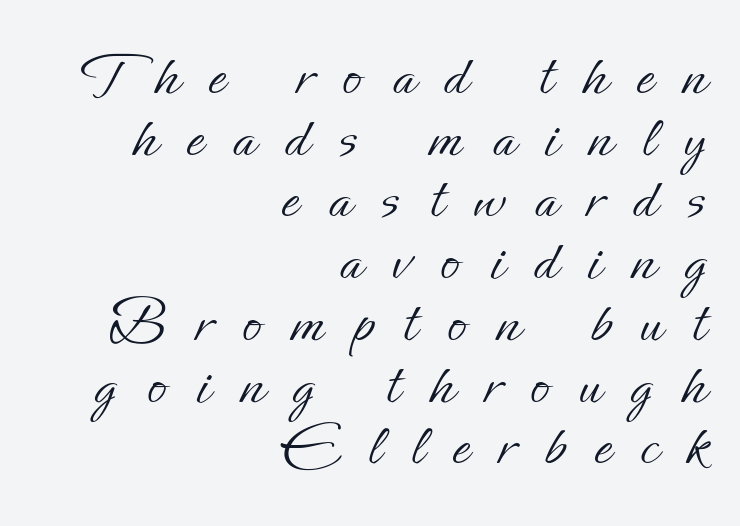
Q: Is the text bold? A: No.
Q: Is the text italic (slanted)? A: Yes.
Q: Is the text underlined? A: No.
Q: How is the paragraph aligned? A: Right-aligned.
Q: Is the spacing between letters normal or unusually wide? A: Unusually wide.
Q: Is the spacing between lines tight, normal or loose? A: Tight.
Q: Width (condensed, normal, or wide)? A: Normal.
Q: Stroke contrast? A: Low.
Q: x-height? A: Small.
Q: Monospaced? A: No.
